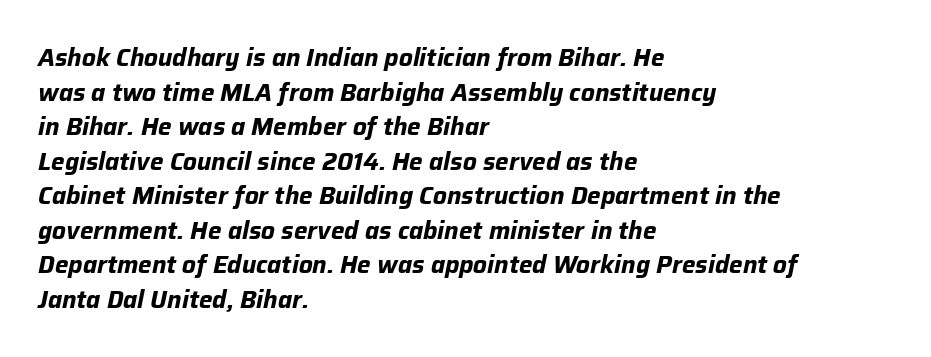
{"italic": "yes", "lean": "right", "slant_degrees": 12, "bold": "yes", "underline": "no", "align": "left", "line_spacing": "normal", "line_spacing_ratio": 1.44, "letter_spacing": "normal", "letter_spacing_em": 0.0, "glyph_px": 24}
